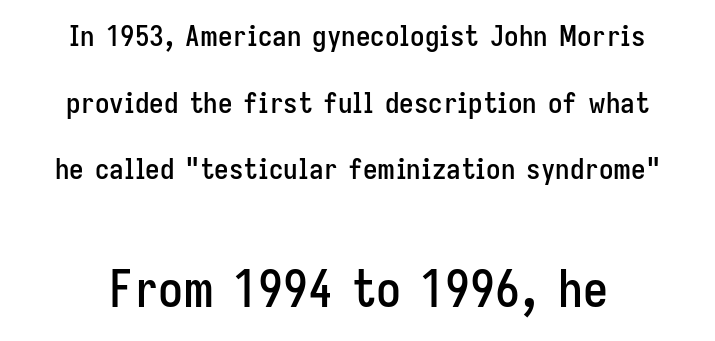
Nobody drew a line under any word here. Each new line begins a long way beneath the previous one. A student would notice the bottom passage is typeset larger than what precedes it. These lines are composed in type without serifs. Tracking here is standard; glyphs follow each other at the usual distance. Each letter keeps its own natural width here, so spacing adapts to shape.
